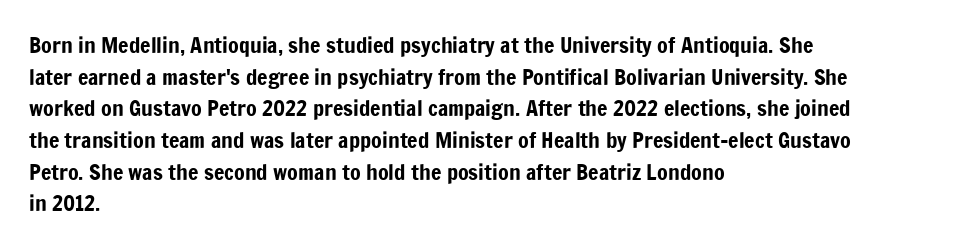
{"italic": "no", "underline": "no", "align": "left", "line_spacing": "normal", "line_spacing_ratio": 1.44, "letter_spacing": "normal", "letter_spacing_em": 0.0, "glyph_px": 22}
